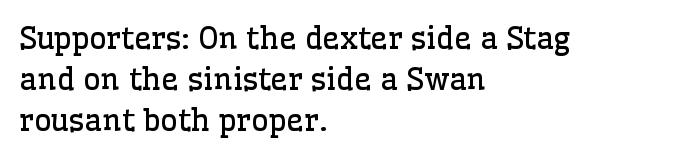
The image shows 30 px regular-weight serif type, upright; set left-aligned, normal line spacing (1.37x), normal letter spacing, not underlined; low stroke contrast and a medium x-height.
